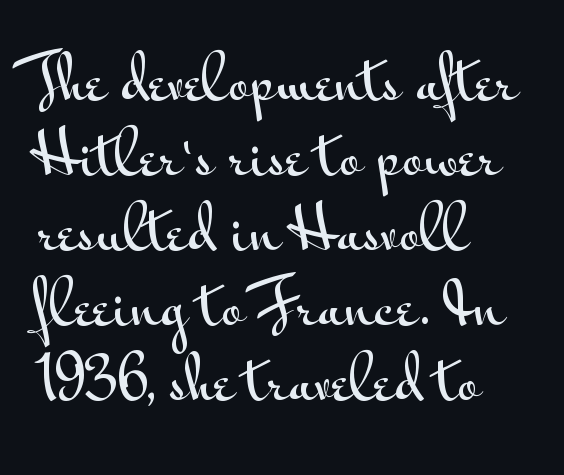
{"serif": "no", "width": "wide", "stroke_contrast": "medium", "x_height": "small", "monospaced": "no", "underline": "no", "align": "left", "line_spacing": "normal", "line_spacing_ratio": 1.27, "letter_spacing": "normal", "letter_spacing_em": 0.0, "glyph_px": 59}
